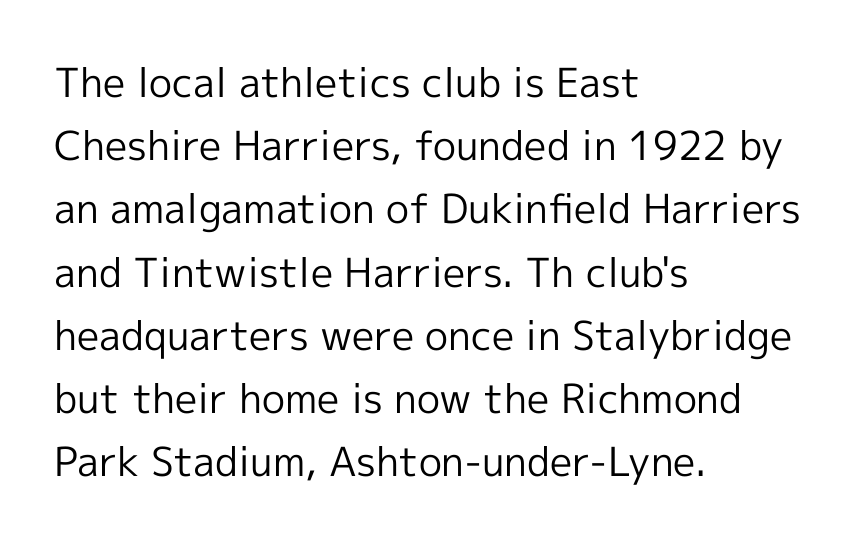
Q: Is the text bold? A: No.
Q: Is the text italic (slanted)? A: No, it is upright.
Q: Is the typeface a serif or a sans-serif typeface? A: Sans-serif.
Q: Is the text underlined? A: No.
Q: How is the paragraph aligned? A: Left-aligned.
Q: Is the spacing between letters normal or unusually wide? A: Normal.
Q: Is the spacing between lines tight, normal or loose? A: Normal.
Q: Width (condensed, normal, or wide)? A: Normal.
Q: x-height? A: Medium.
Q: Monospaced? A: No.
